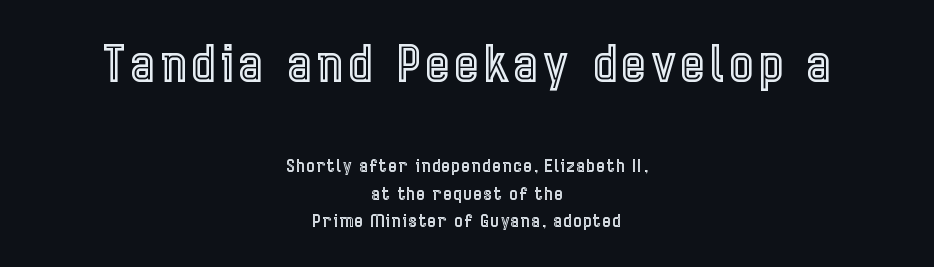
Q: Is the text italic (slanted)? A: No, it is upright.
Q: Is the text underlined? A: No.
Q: How is the paragraph aligned? A: Centered.
Q: Is the spacing between lines tight, normal or loose? A: Normal.
Q: Which block of text is set in a larger size, the first (top) or the second (bottom)? A: The first (top) one.
Q: Width (condensed, normal, or wide)? A: Condensed.
Q: x-height? A: Medium.
Q: Monospaced? A: No.
